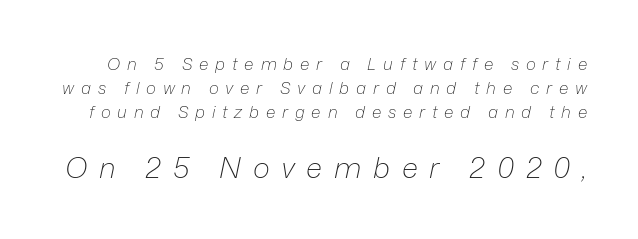
Q: Is the text bold? A: No.
Q: Is the text italic (slanted)? A: Yes, it leans right by about 12 degrees.
Q: Is the text underlined? A: No.
Q: Is the spacing between letters normal or unusually wide? A: Unusually wide.
Q: Is the spacing between lines tight, normal or loose? A: Normal.
Q: Which block of text is set in a larger size, the first (top) or the second (bottom)? A: The second (bottom) one.
Q: Width (condensed, normal, or wide)? A: Normal.
Q: Stroke contrast? A: Low.
Q: x-height? A: Medium.
Q: Monospaced? A: No.
